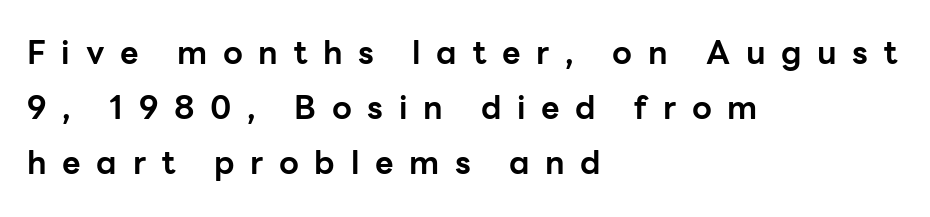
{"serif": "no", "italic": "no", "bold": "yes", "weight": "bold", "width": "normal", "stroke_contrast": "low", "x_height": "medium", "monospaced": "no", "underline": "no", "align": "left", "line_spacing_ratio": 1.72, "letter_spacing": "wide", "letter_spacing_em": 0.49, "glyph_px": 32}
